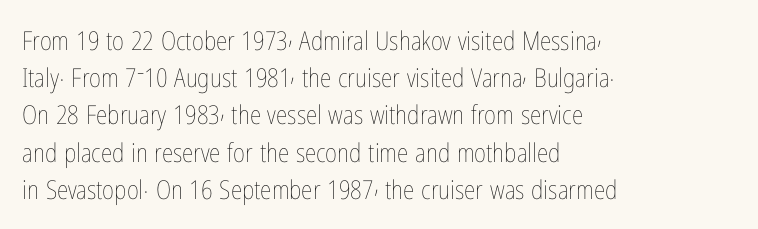
The rendering anchors every line to the left-hand side. A clean baseline with only descenders dipping below it. No chunkiness to these letters — they're not bold. Leading matches the norm, producing a regular column. Ascenders rise straight up at ninety degrees. Nobody touched the tracking dial on this one.
